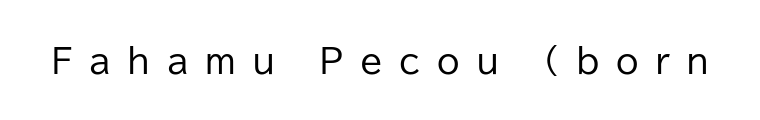
Q: Is the text bold? A: No.
Q: Is the text italic (slanted)? A: No, it is upright.
Q: Is the typeface a serif or a sans-serif typeface? A: Sans-serif.
Q: Is the text underlined? A: No.
Q: Is the spacing between letters normal or unusually wide? A: Unusually wide.
Q: Width (condensed, normal, or wide)? A: Normal.
Q: Stroke contrast? A: Low.
Q: x-height? A: Medium.
Q: Monospaced? A: No.
